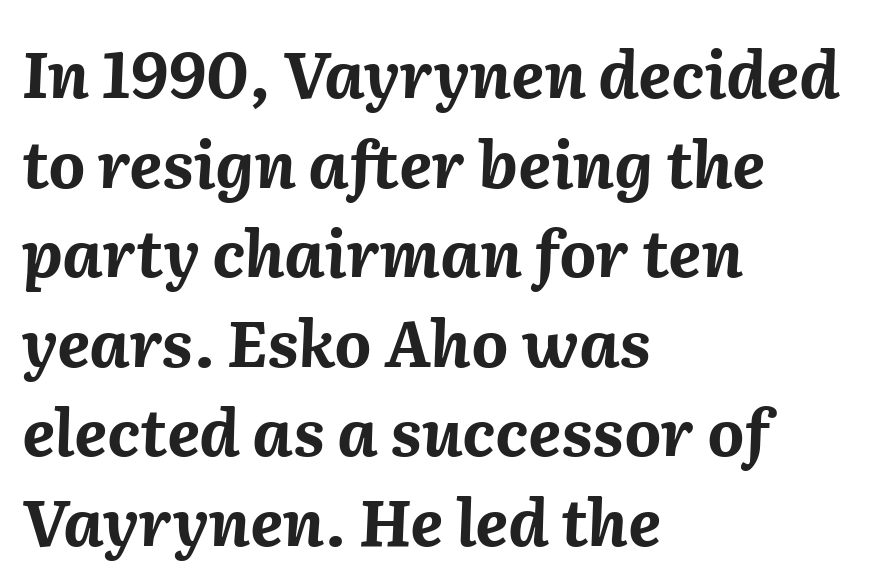
The image shows 64 px bold type, italic (leaning right); set left-aligned, normal line spacing (1.4x), normal letter spacing, not underlined; medium stroke contrast and a medium x-height.
